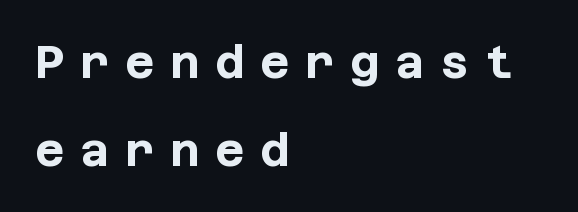
{"serif": "no", "italic": "no", "bold": "yes", "weight": "bold", "width": "normal", "stroke_contrast": "low", "x_height": "large", "underline": "no", "align": "left", "line_spacing": "loose", "line_spacing_ratio": 1.95, "letter_spacing": "wide", "letter_spacing_em": 0.35, "glyph_px": 45}
